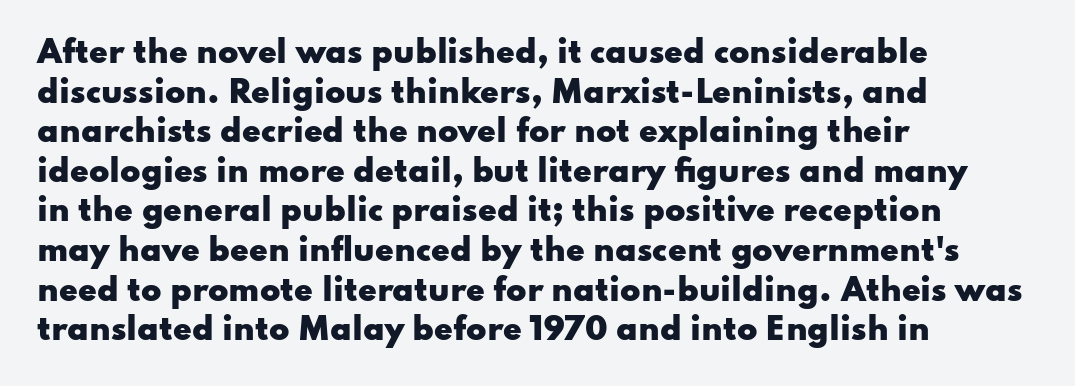
The image shows 30 px heavy, wide sans-serif type, upright; set left-aligned, normal line spacing (1.32x), normal letter spacing, not underlined; low stroke contrast and a small x-height.
